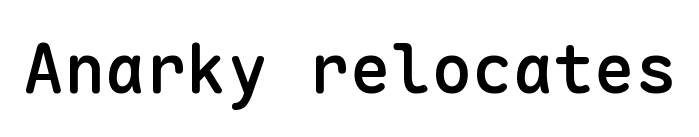
The image shows 68 px semibold sans-serif type, upright, monospaced; set normal letter spacing, not underlined; low stroke contrast and a medium x-height.
